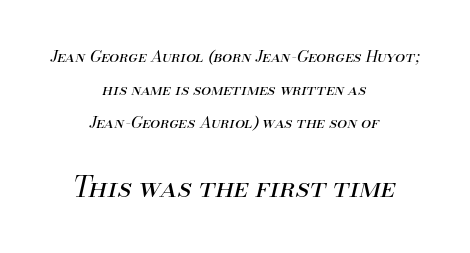
{"italic": "yes", "lean": "right", "slant_degrees": 13, "bold": "no", "weight": "regular", "width": "normal", "stroke_contrast": "medium", "x_height": "small", "monospaced": "no", "underline": "no", "align": "center", "line_spacing": "loose", "line_spacing_ratio": 2.05, "letter_spacing": "normal", "letter_spacing_em": 0.0, "larger_block": "second", "size_ratio": 1.75, "glyph_px": 28}
